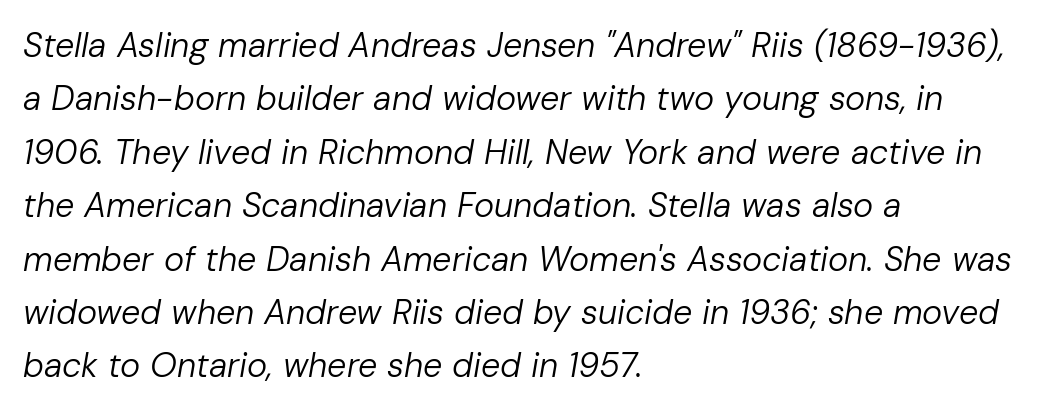
Q: Is the text bold? A: No.
Q: Is the text italic (slanted)? A: Yes, it leans right by about 10 degrees.
Q: Is the text underlined? A: No.
Q: How is the paragraph aligned? A: Left-aligned.
Q: Is the spacing between letters normal or unusually wide? A: Normal.
Q: Is the spacing between lines tight, normal or loose? A: Normal.
Q: Width (condensed, normal, or wide)? A: Normal.
Q: Stroke contrast? A: Low.
Q: x-height? A: Medium.
Q: Monospaced? A: No.
